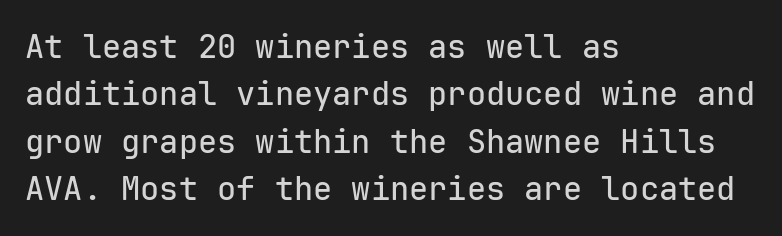
Q: Is the text italic (slanted)? A: No, it is upright.
Q: Is the typeface a serif or a sans-serif typeface? A: Sans-serif.
Q: Is the text underlined? A: No.
Q: How is the paragraph aligned? A: Left-aligned.
Q: Is the spacing between letters normal or unusually wide? A: Normal.
Q: Is the spacing between lines tight, normal or loose? A: Normal.
Q: Width (condensed, normal, or wide)? A: Normal.
Q: Stroke contrast? A: Low.
Q: x-height? A: Medium.
Q: Monospaced? A: Yes.
